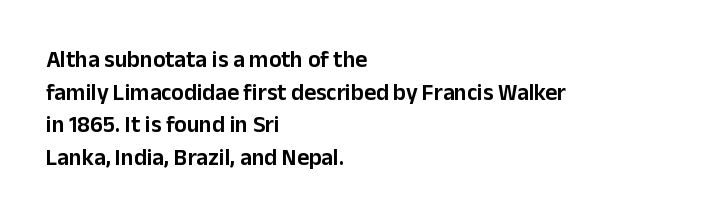
Q: Is the text italic (slanted)? A: No, it is upright.
Q: Is the text underlined? A: No.
Q: How is the paragraph aligned? A: Left-aligned.
Q: Is the spacing between letters normal or unusually wide? A: Normal.
Q: Is the spacing between lines tight, normal or loose? A: Normal.
